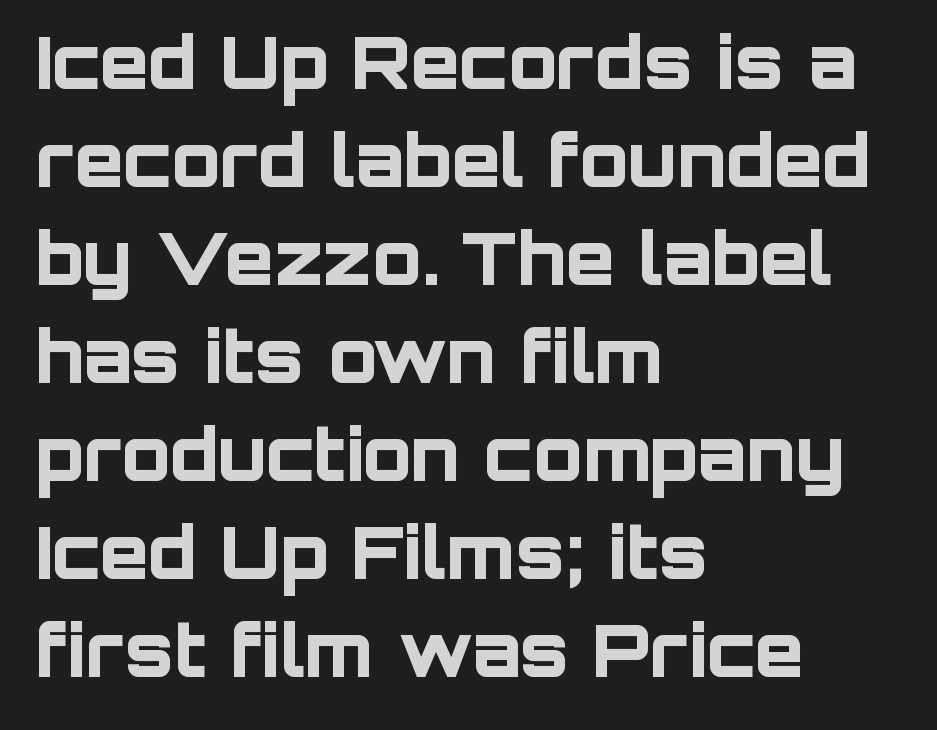
Q: Is the text bold? A: Yes.
Q: Is the text italic (slanted)? A: No, it is upright.
Q: Is the typeface a serif or a sans-serif typeface? A: Sans-serif.
Q: Is the text underlined? A: No.
Q: How is the paragraph aligned? A: Left-aligned.
Q: Is the spacing between letters normal or unusually wide? A: Normal.
Q: Is the spacing between lines tight, normal or loose? A: Normal.
Q: Width (condensed, normal, or wide)? A: Normal.
Q: Stroke contrast? A: Low.
Q: x-height? A: Large.
Q: Monospaced? A: No.
